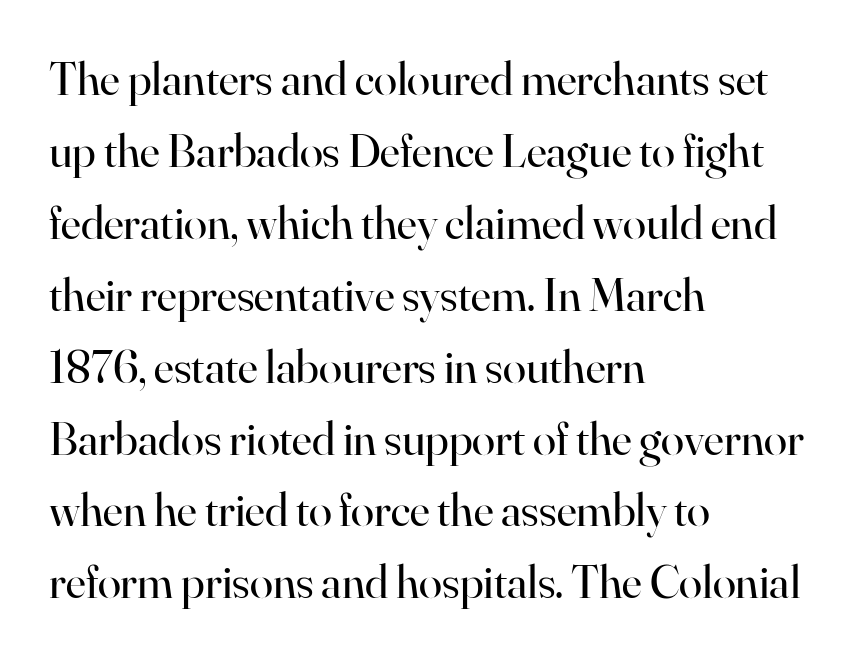
The image shows 47 px regular-weight serif type, upright; set left-aligned, normal line spacing (1.53x), normal letter spacing, not underlined; high stroke contrast and a small x-height.
